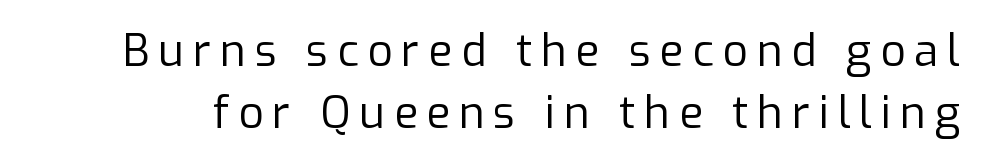
The image shows 44 px regular-weight sans-serif type, upright; set normal line spacing (1.41x), unusually wide letter spacing (+0.2 em), not underlined; low stroke contrast and a medium x-height.
